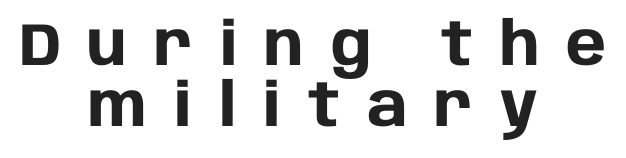
Q: Is the text bold? A: Yes.
Q: Is the text italic (slanted)? A: No, it is upright.
Q: Is the typeface a serif or a sans-serif typeface? A: Sans-serif.
Q: Is the text underlined? A: No.
Q: How is the paragraph aligned? A: Centered.
Q: Is the spacing between letters normal or unusually wide? A: Unusually wide.
Q: Is the spacing between lines tight, normal or loose? A: Tight.
Q: Width (condensed, normal, or wide)? A: Normal.
Q: Stroke contrast? A: Low.
Q: x-height? A: Large.
Q: Monospaced? A: No.
